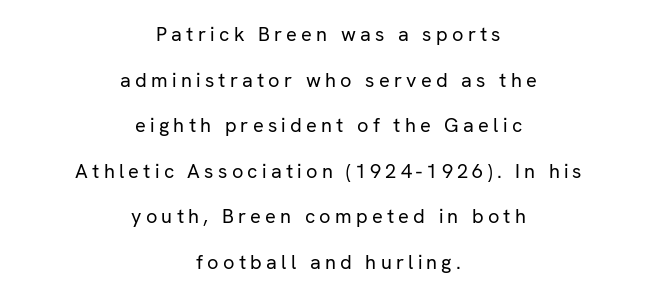
The image shows 20 px text type, upright; set centered, loose line spacing (2.28x), unusually wide letter spacing (+0.21 em), not underlined.
